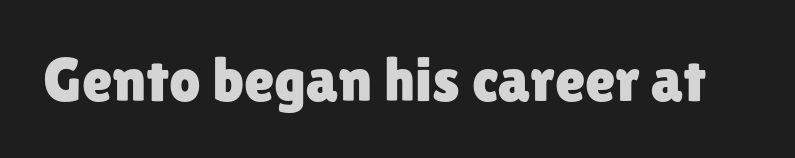
{"serif": "no", "italic": "no", "width": "normal", "stroke_contrast": "low", "x_height": "medium", "monospaced": "no", "underline": "no", "letter_spacing": "normal", "letter_spacing_em": 0.0, "glyph_px": 62}
